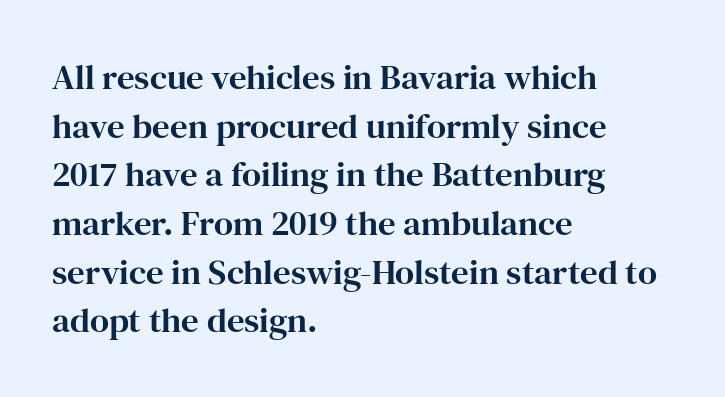
Q: Is the text italic (slanted)? A: No, it is upright.
Q: Is the typeface a serif or a sans-serif typeface? A: Serif.
Q: Is the text underlined? A: No.
Q: How is the paragraph aligned? A: Left-aligned.
Q: Is the spacing between letters normal or unusually wide? A: Normal.
Q: Is the spacing between lines tight, normal or loose? A: Normal.
Q: Width (condensed, normal, or wide)? A: Normal.
Q: Stroke contrast? A: High.
Q: x-height? A: Medium.
Q: Monospaced? A: No.
